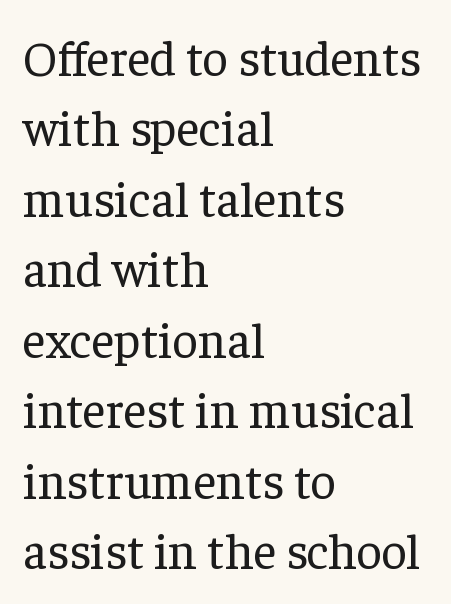
Classification — serif. Nobody touched the tracking dial on this one. Upright lettering throughout. The setting favours the left margin, as ordinary paragraphs usually do. Evenly set lines give the paragraph a standard silhouette. Is the stroke heavy? The answer is a plain regular-or-lighter.
